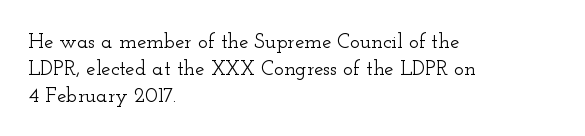
The image shows 21 px text type, upright; set left-aligned, normal line spacing (1.28x), normal letter spacing, not underlined.
